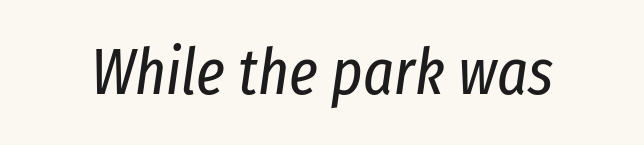
The image shows 65 px regular-weight, condensed type, italic (leaning right); set normal letter spacing, not underlined; low stroke contrast and a medium x-height.
